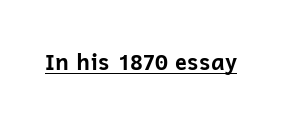
{"italic": "no", "bold": "yes", "underline": "yes", "letter_spacing": "normal", "letter_spacing_em": 0.0, "glyph_px": 22}
